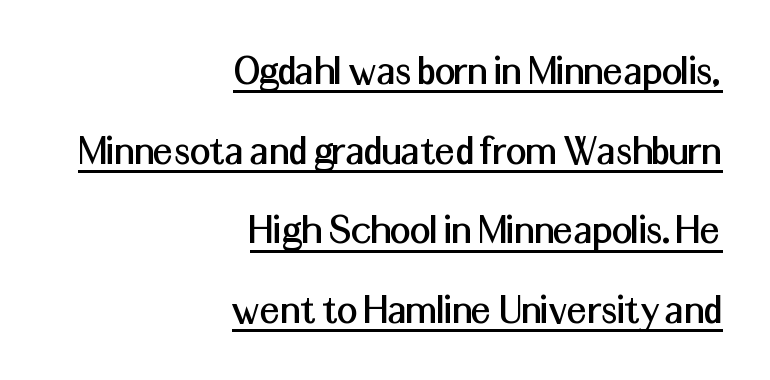
{"serif": "no", "italic": "no", "width": "normal", "stroke_contrast": "medium", "x_height": "medium", "monospaced": "no", "underline": "yes", "align": "right", "line_spacing_ratio": 1.77, "letter_spacing": "normal", "letter_spacing_em": 0.0, "glyph_px": 45}
